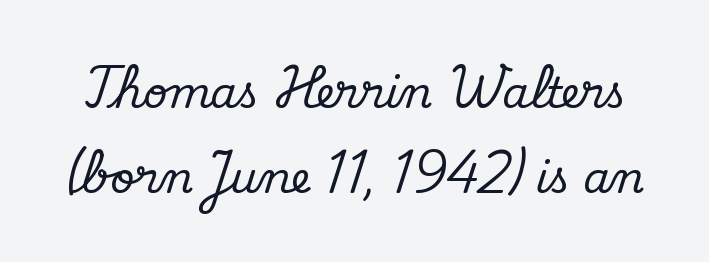
The rendering shows small feet on the letterforms — a serif design. These lines are rendered in a variable-pitch font. Just letters on the line, the space beneath them empty. The letterforms sit shoulder to shoulder at normal distance. The rendering uses a large line-height, opening up the rows.
